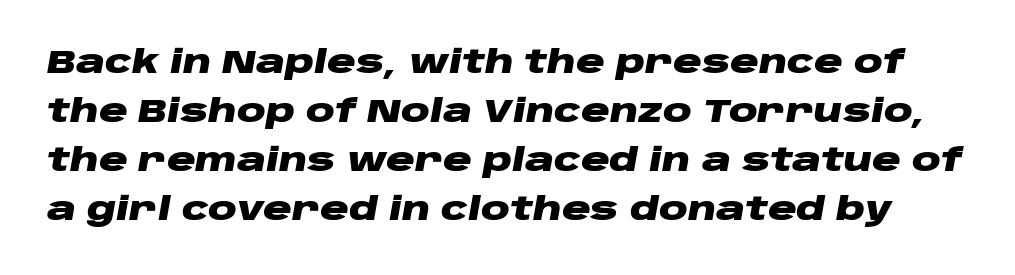
The passage shown is typed in a proportional face where columns would drift. Standard letterfit; no display-style spreading of the glyphs. Summary of weight: heavy, a full bold. Italic: yes, the glyphs are oblique. The specimen omits any rule beneath the text block's lines.
